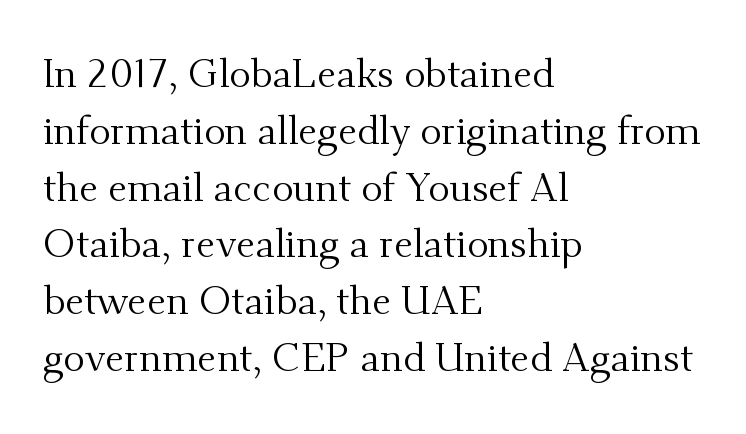
{"serif": "yes", "italic": "no", "bold": "no", "weight": "regular", "width": "normal", "stroke_contrast": "medium", "x_height": "small", "monospaced": "no", "underline": "no", "align": "left", "line_spacing": "normal", "line_spacing_ratio": 1.42, "letter_spacing": "normal", "letter_spacing_em": 0.0, "glyph_px": 40}
